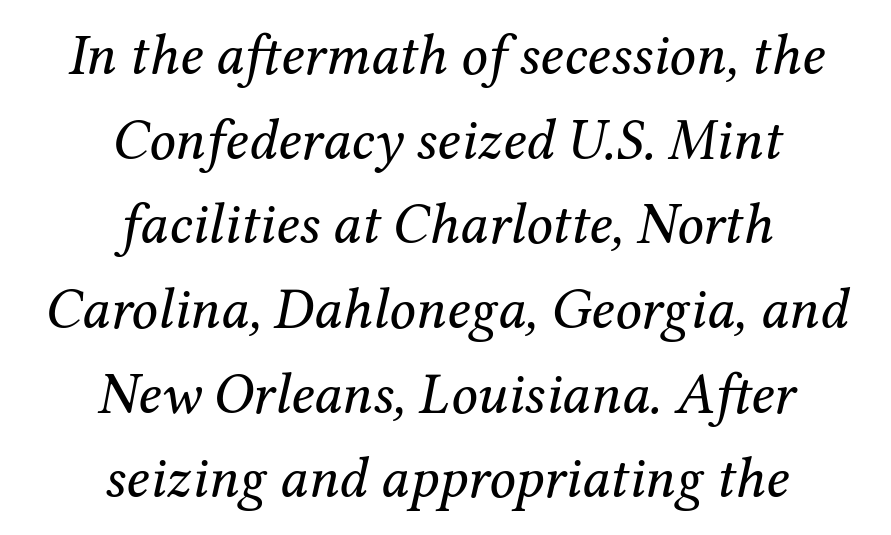
The image shows 58 px regular-weight serif type, italic (leaning right); set centered, normal line spacing (1.46x), normal letter spacing, not underlined; medium stroke contrast and a medium x-height.
